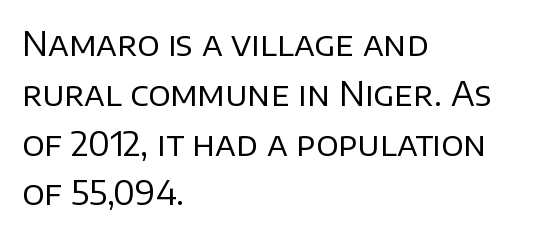
{"serif": "no", "italic": "no", "bold": "no", "weight": "regular", "width": "normal", "stroke_contrast": "low", "x_height": "large", "monospaced": "no", "underline": "no", "align": "left", "line_spacing": "normal", "line_spacing_ratio": 1.51, "letter_spacing": "normal", "letter_spacing_em": 0.0, "glyph_px": 33}
